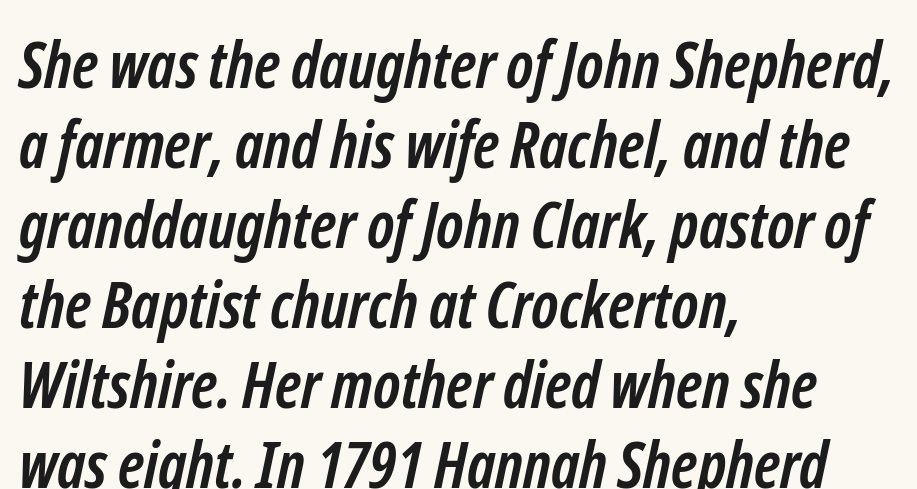
The image shows 64 px semibold, condensed sans-serif type; set left-aligned, normal line spacing (1.25x), normal letter spacing, not underlined; low stroke contrast and a medium x-height.
